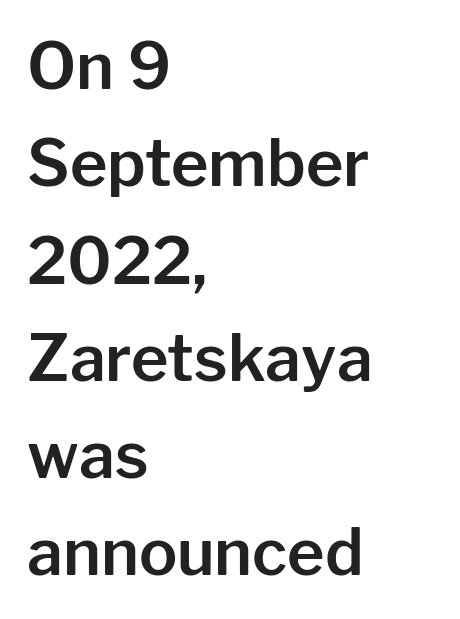
Q: Is the text italic (slanted)? A: No, it is upright.
Q: Is the typeface a serif or a sans-serif typeface? A: Sans-serif.
Q: Is the text underlined? A: No.
Q: How is the paragraph aligned? A: Left-aligned.
Q: Is the spacing between letters normal or unusually wide? A: Normal.
Q: Is the spacing between lines tight, normal or loose? A: Normal.
Q: Width (condensed, normal, or wide)? A: Normal.
Q: Stroke contrast? A: Low.
Q: x-height? A: Medium.
Q: Monospaced? A: No.
